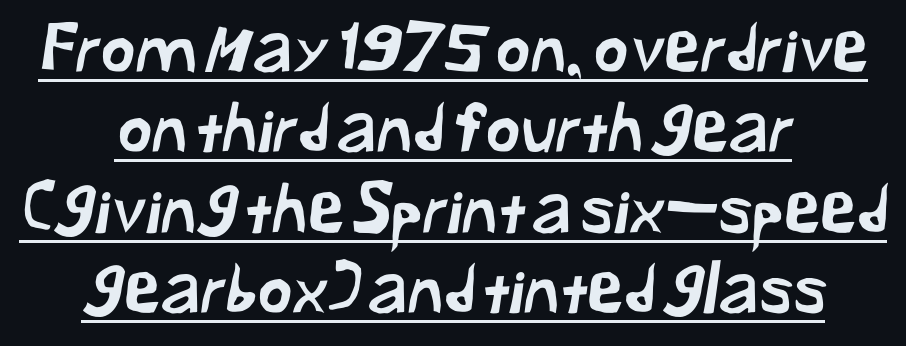
The image shows 67 px sans-serif type; set centered, line spacing 1.2x, normal letter spacing, underlined; low stroke contrast and a medium x-height.
